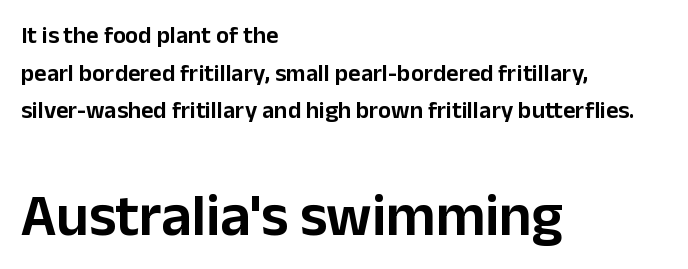
The image shows 59 px sans-serif type, upright; set left-aligned, normal line spacing (1.57x), normal letter spacing, not underlined; the second (bottom) block is 2.46x larger; low stroke contrast and a medium x-height.
